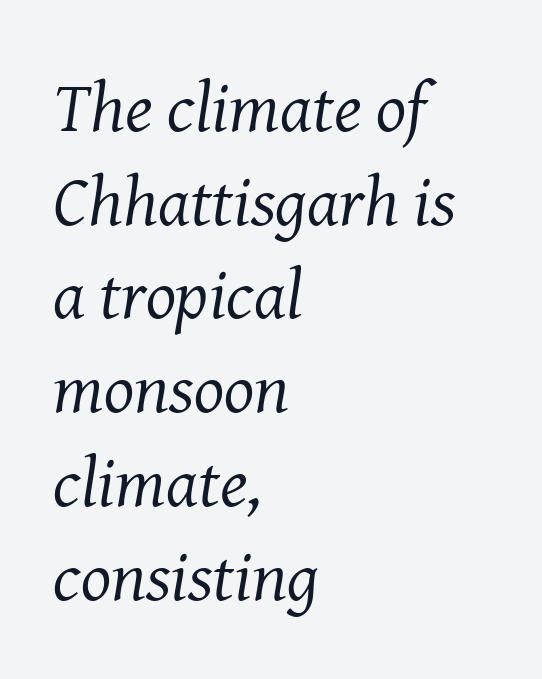
The image shows 71 px regular-weight serif type, italic (leaning right); set left-aligned, normal line spacing (1.32x), normal letter spacing, not underlined; medium stroke contrast and a medium x-height.
